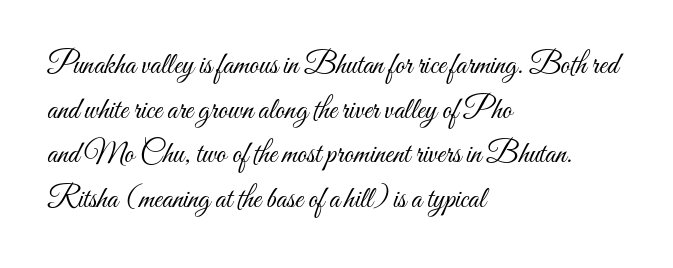
The image shows 30 px light, condensed type; set left-aligned, normal line spacing (1.49x), normal letter spacing, not underlined; medium stroke contrast and a small x-height.
